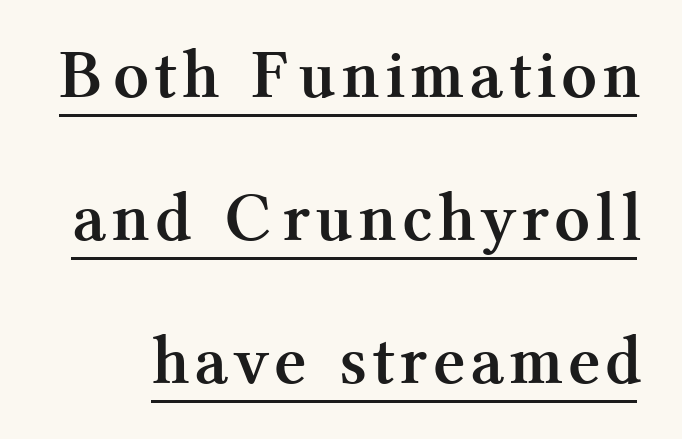
Underlined type. Characters remain perfectly vertical along every line. Line spacing here is loose. Emphasis by weight is at full strength: bold. A serif font was chosen for this passage.
